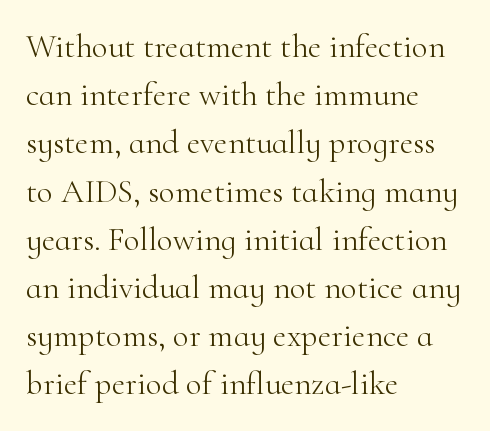
{"serif": "yes", "italic": "no", "bold": "no", "weight": "light", "width": "normal", "stroke_contrast": "high", "x_height": "small", "monospaced": "no", "underline": "no", "align": "left", "line_spacing": "normal", "line_spacing_ratio": 1.46, "letter_spacing": "normal", "letter_spacing_em": 0.0, "glyph_px": 33}
